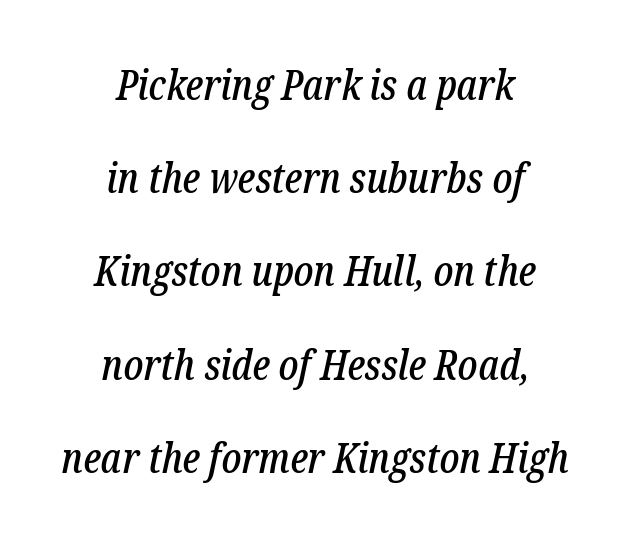
The image shows 42 px condensed serif type, italic (leaning right); set centered, loose line spacing (2.22x), normal letter spacing, not underlined; low stroke contrast and a medium x-height.
